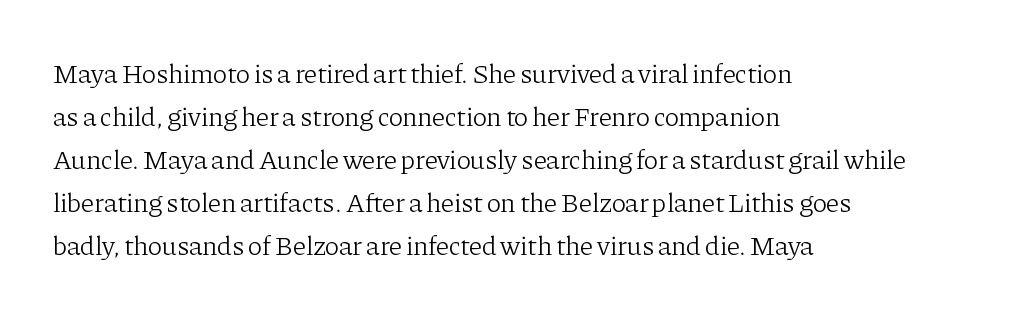
Q: Is the text bold? A: No.
Q: Is the text italic (slanted)? A: No, it is upright.
Q: Is the text underlined? A: No.
Q: How is the paragraph aligned? A: Left-aligned.
Q: Is the spacing between letters normal or unusually wide? A: Normal.
Q: Is the spacing between lines tight, normal or loose? A: Normal.
